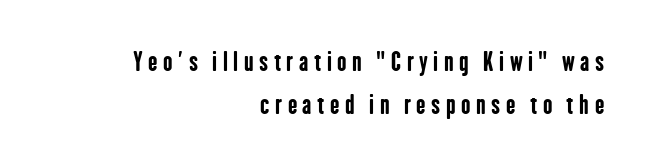
Q: Is the text bold? A: Yes.
Q: Is the text italic (slanted)? A: No, it is upright.
Q: Is the text underlined? A: No.
Q: How is the paragraph aligned? A: Right-aligned.
Q: Is the spacing between letters normal or unusually wide? A: Unusually wide.
